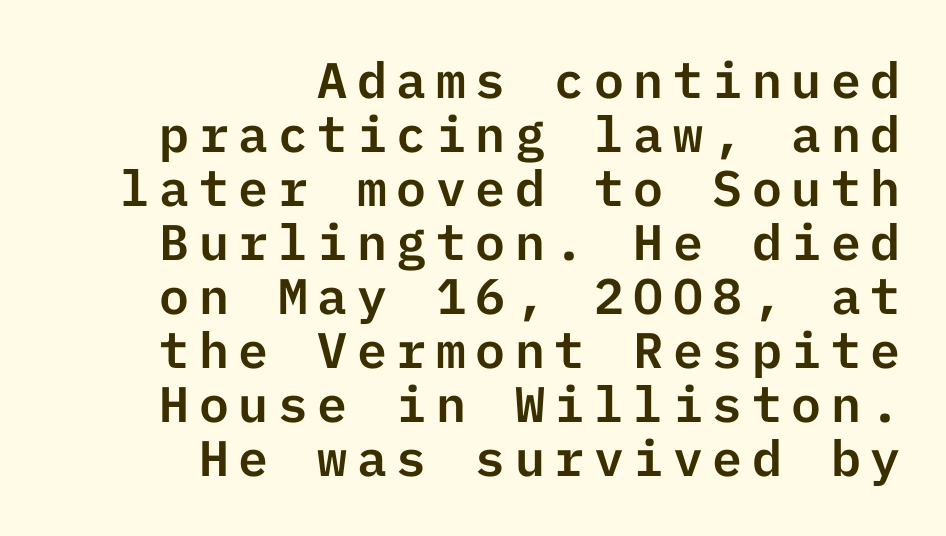
The image shows 50 px sans-serif type, upright; set right-aligned, tight line spacing (1.08x), not underlined; low stroke contrast and a medium x-height.
